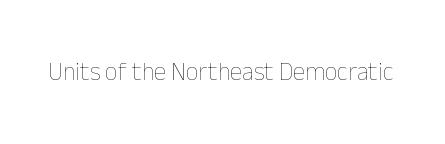
{"italic": "no", "bold": "no", "underline": "no", "letter_spacing": "normal", "letter_spacing_em": 0.0, "glyph_px": 25}
